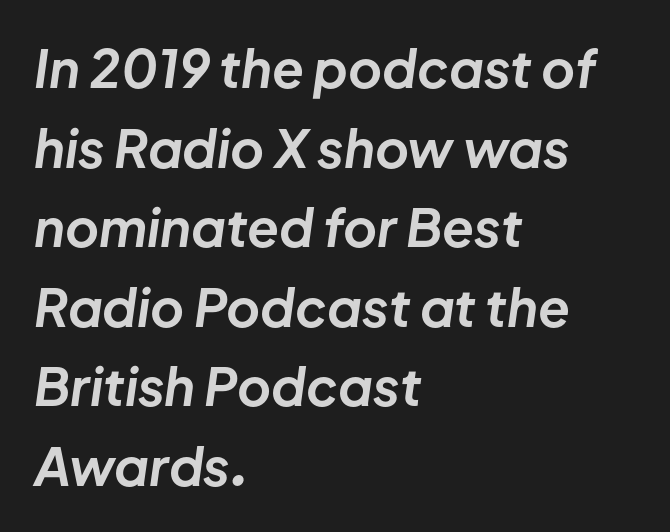
The image shows 52 px bold type, italic (leaning right); set left-aligned, normal line spacing (1.53x), normal letter spacing, not underlined; low stroke contrast and a medium x-height.
